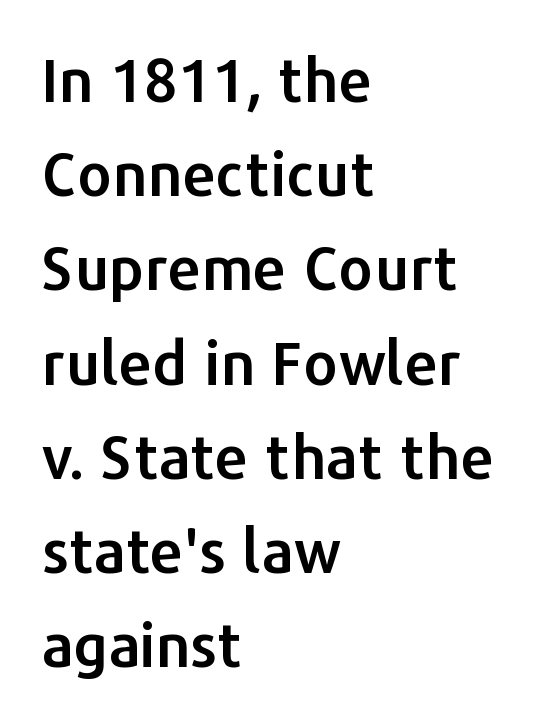
Q: Is the text italic (slanted)? A: No, it is upright.
Q: Is the typeface a serif or a sans-serif typeface? A: Sans-serif.
Q: Is the text underlined? A: No.
Q: How is the paragraph aligned? A: Left-aligned.
Q: Is the spacing between letters normal or unusually wide? A: Normal.
Q: Is the spacing between lines tight, normal or loose? A: Normal.
Q: Width (condensed, normal, or wide)? A: Normal.
Q: Stroke contrast? A: Low.
Q: x-height? A: Medium.
Q: Monospaced? A: No.
